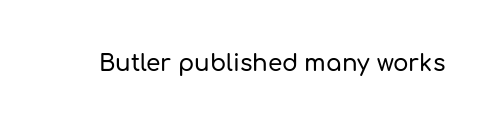
Q: Is the text italic (slanted)? A: No, it is upright.
Q: Is the text underlined? A: No.
Q: Is the spacing between letters normal or unusually wide? A: Normal.
